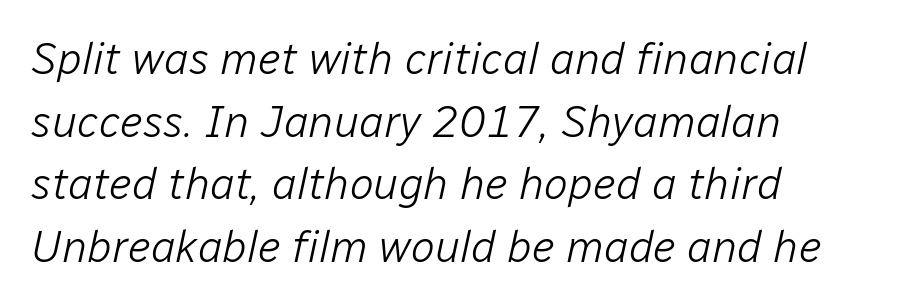
The image shows 45 px light type, italic (leaning right); set left-aligned, normal line spacing (1.39x), normal letter spacing, not underlined; low stroke contrast and a medium x-height.
